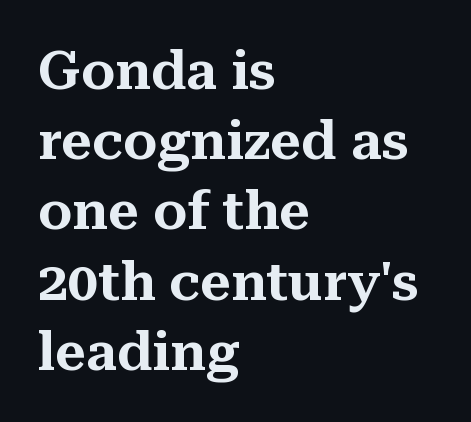
The image shows 54 px serif type, upright; set left-aligned, normal line spacing (1.3x), normal letter spacing, not underlined; medium stroke contrast and a medium x-height.
